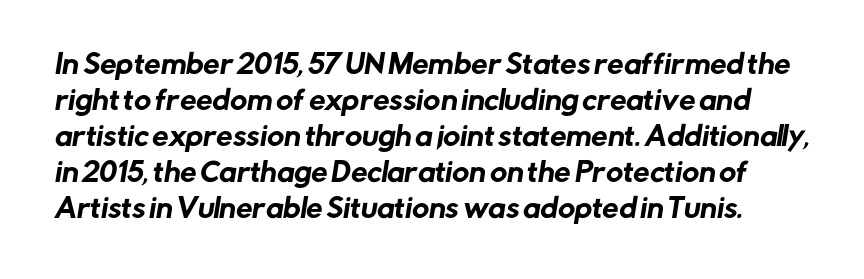
{"underline": "no", "line_spacing": "normal", "line_spacing_ratio": 1.38, "letter_spacing": "normal", "letter_spacing_em": 0.0, "glyph_px": 26}
